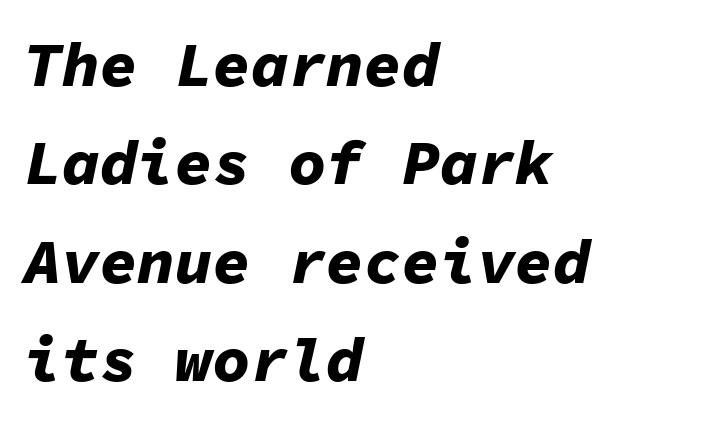
Q: Is the text bold? A: Yes.
Q: Is the text italic (slanted)? A: Yes, it leans right by about 11 degrees.
Q: Is the text underlined? A: No.
Q: How is the paragraph aligned? A: Left-aligned.
Q: Is the spacing between letters normal or unusually wide? A: Normal.
Q: Is the spacing between lines tight, normal or loose? A: Normal.
Q: Width (condensed, normal, or wide)? A: Normal.
Q: Stroke contrast? A: Low.
Q: x-height? A: Medium.
Q: Monospaced? A: Yes.
